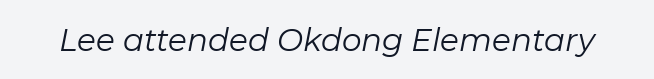
The image shows 31 px regular-weight type, italic (leaning right); set normal letter spacing, not underlined; low stroke contrast and a medium x-height.
